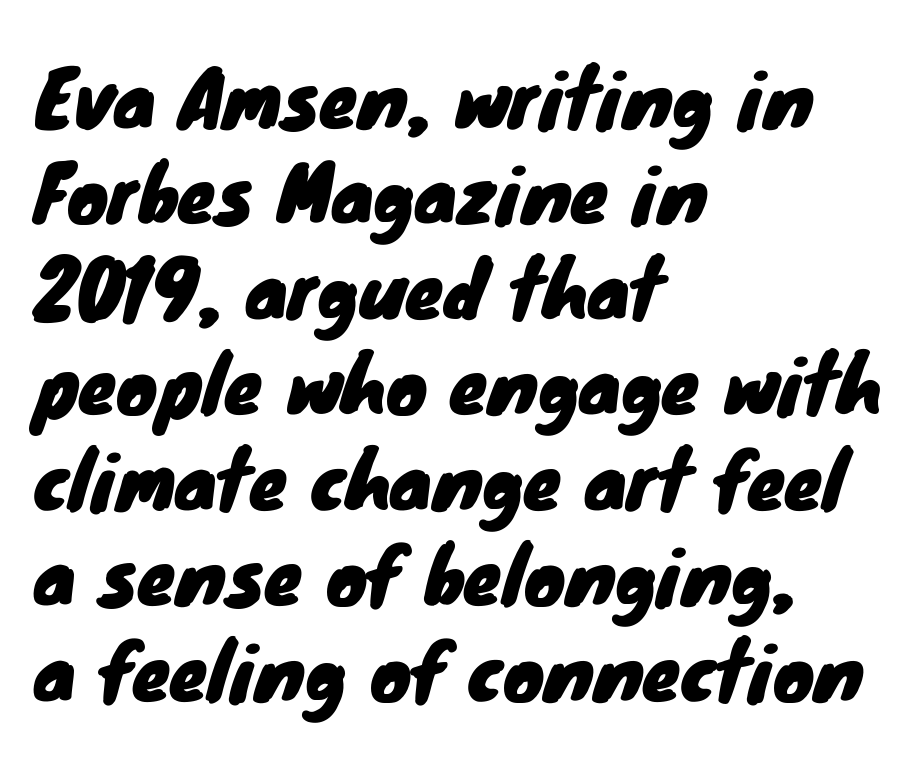
{"serif": "no", "width": "normal", "stroke_contrast": "low", "x_height": "small", "monospaced": "no", "underline": "no", "align": "left", "line_spacing_ratio": 1.24, "letter_spacing": "normal", "letter_spacing_em": 0.0, "glyph_px": 77}
